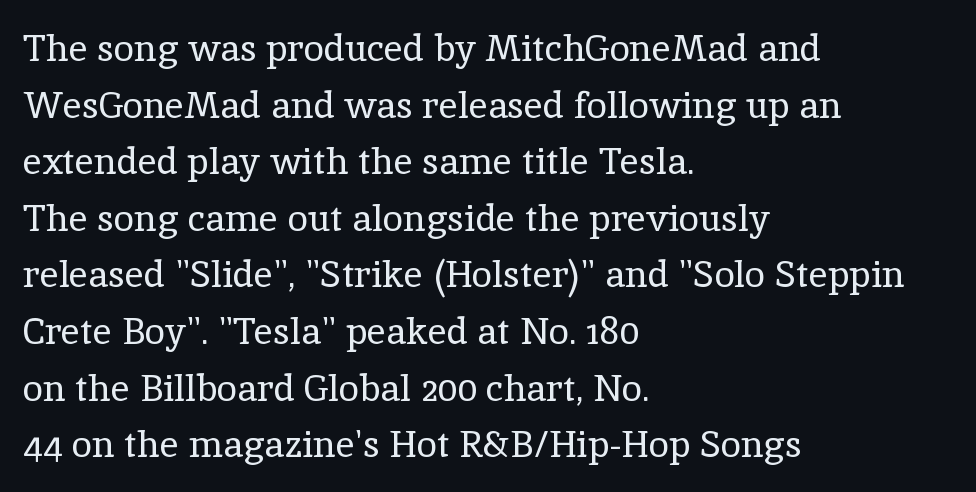
{"serif": "yes", "italic": "no", "bold": "no", "weight": "regular", "width": "normal", "x_height": "medium", "monospaced": "no", "underline": "no", "align": "left", "line_spacing": "normal", "line_spacing_ratio": 1.53, "letter_spacing": "normal", "letter_spacing_em": 0.0, "glyph_px": 37}
